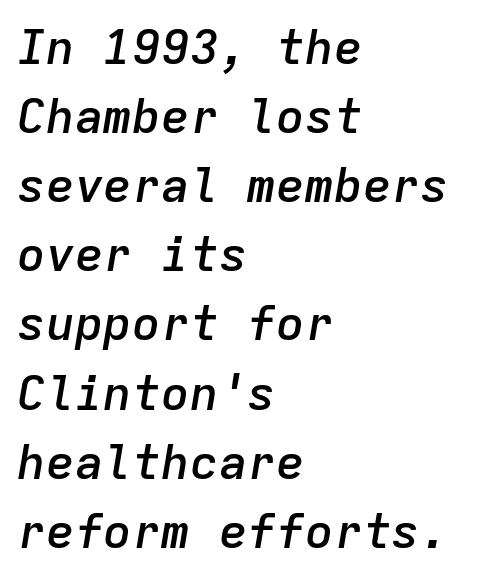
{"italic": "yes", "lean": "right", "slant_degrees": 9, "bold": "semi", "weight": "semibold", "width": "normal", "stroke_contrast": "low", "x_height": "medium", "monospaced": "yes", "underline": "no", "align": "left", "line_spacing": "normal", "line_spacing_ratio": 1.44, "letter_spacing": "normal", "letter_spacing_em": 0.0, "glyph_px": 48}
